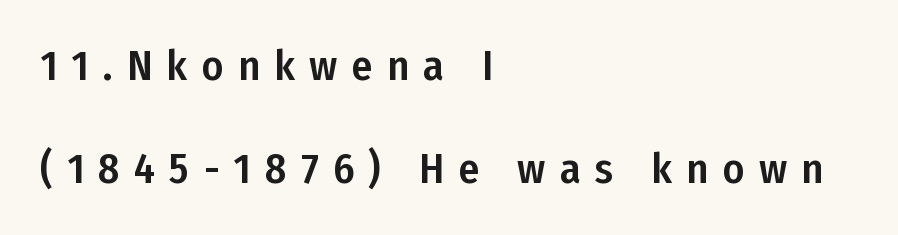
Does the leading feel generous? Absolutely, it's lavish. This sample uses a sans-serif face. Unmarked baselines from the first word to the last. Visually the block forms a straight wall on the left and a jagged coastline on the right.
